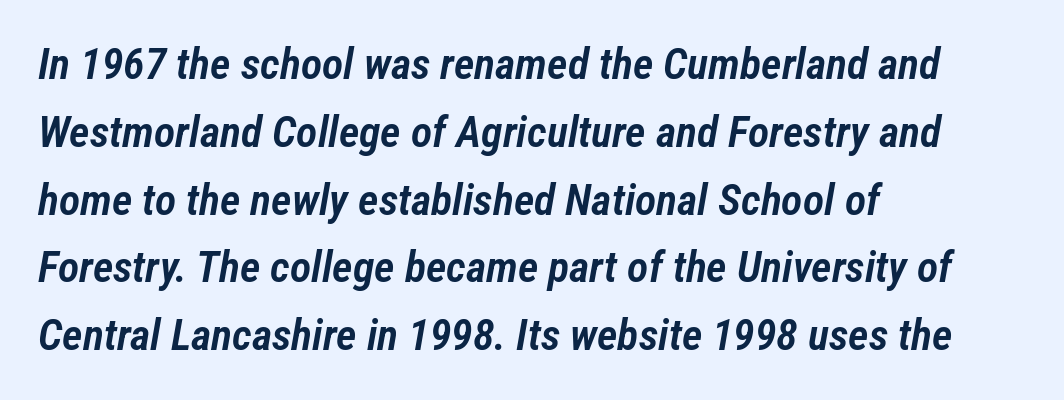
Each word holds together tightly as a unit, with standard inter-letter gaps. The face used here is proportionally spaced, like ordinary book or web type. It's the slanting kind of type. A clean baseline with only descenders dipping below it. The glyphs have the mass of a demibold cut, below bold. Teacher's note: observe the even left margin — that is flush-left alignment.
